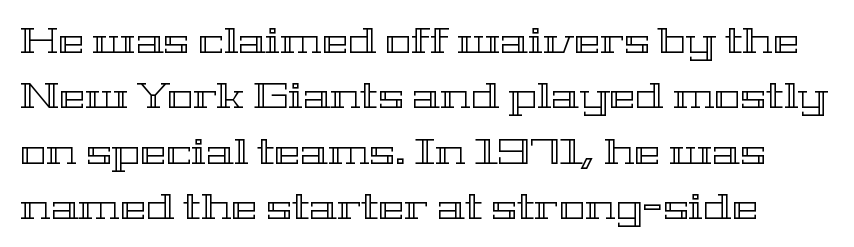
Q: Is the text italic (slanted)? A: No, it is upright.
Q: Is the text underlined? A: No.
Q: Is the spacing between letters normal or unusually wide? A: Normal.
Q: Is the spacing between lines tight, normal or loose? A: Normal.
Q: Width (condensed, normal, or wide)? A: Wide.
Q: x-height? A: Medium.
Q: Monospaced? A: No.
